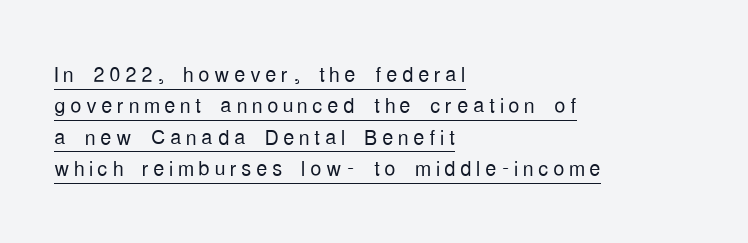
{"serif": "no", "italic": "no", "bold": "no", "weight": "light", "width": "condensed", "stroke_contrast": "low", "x_height": "medium", "monospaced": "no", "underline": "yes", "align": "left", "line_spacing": "tight", "line_spacing_ratio": 1.12, "glyph_px": 28}
